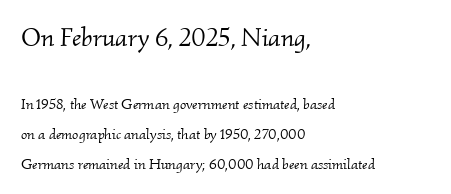
Q: Is the text bold? A: No.
Q: Is the text italic (slanted)? A: Yes, it leans right by about 2 degrees.
Q: Is the text underlined? A: No.
Q: How is the paragraph aligned? A: Left-aligned.
Q: Is the spacing between letters normal or unusually wide? A: Normal.
Q: Is the spacing between lines tight, normal or loose? A: Loose.
Q: Which block of text is set in a larger size, the first (top) or the second (bottom)? A: The first (top) one.
